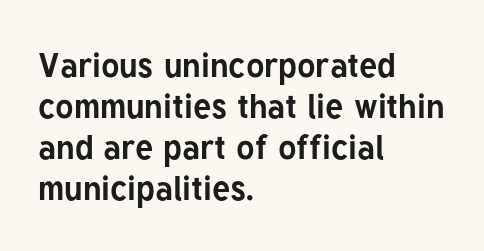
The lines in this sample share a left origin and differ only in where they stop. Stroke thickness is high; the sample reads as a true bold. The space beneath each line is pristine and unruled. A typesetter would call this proportional, since set widths differ per character. The type sits square on the baseline with zero lean.
